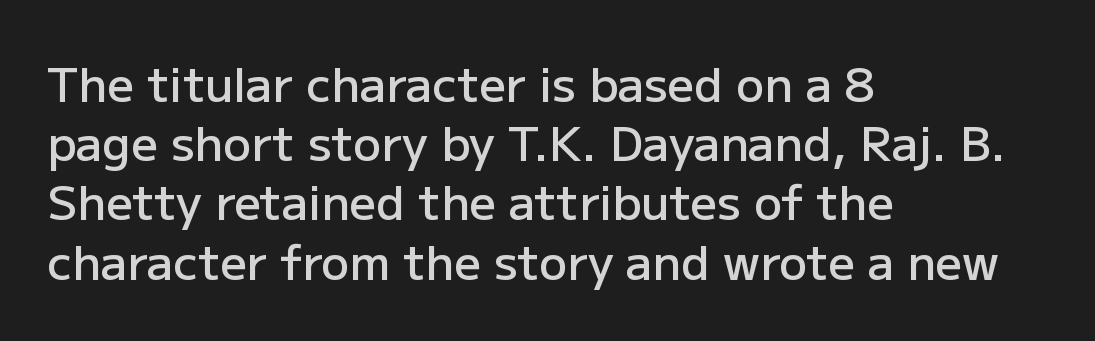
Line starts are locked; line ends wander. No extra tracking has been applied to these lines. Classification — sans serif. Clear beneath every line of the passage. Vertical spacing — default.
